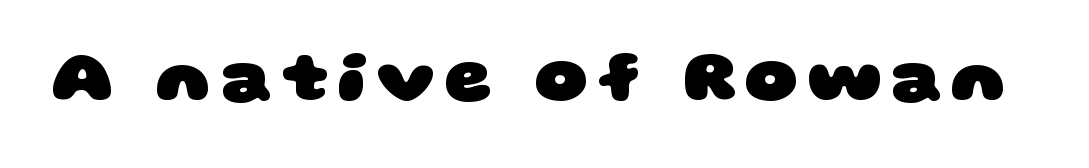
Examine the stroke ends and you'll find no serifs. What weight is shown? A full bold with thick strokes. Honestly, there is no underline to notice here at all. You could not count columns in this text — the font is proportionally spaced.
